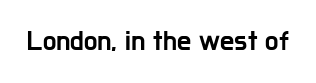
{"serif": "no", "italic": "no", "width": "condensed", "stroke_contrast": "low", "x_height": "medium", "monospaced": "no", "underline": "no", "letter_spacing": "normal", "letter_spacing_em": 0.0, "glyph_px": 28}
